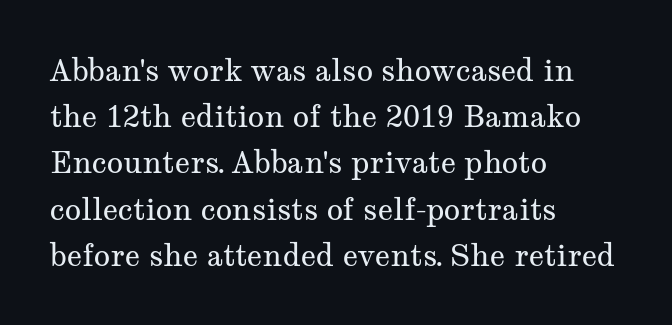
The image shows 30 px regular-weight, wide serif type, upright; set left-aligned, normal line spacing (1.54x), normal letter spacing, not underlined; medium stroke contrast and a medium x-height.
